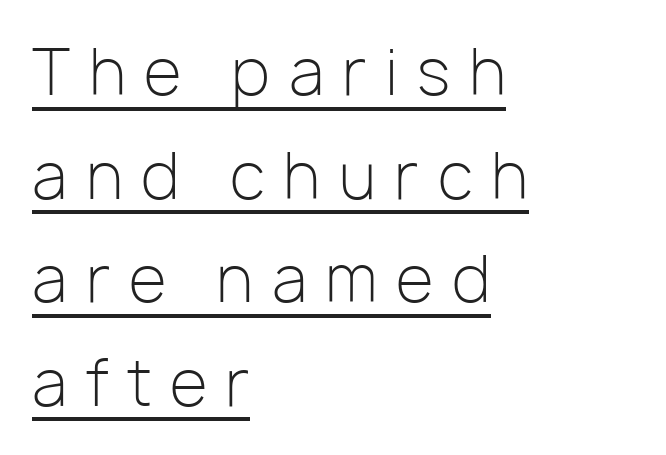
Summary of weight: not heavy and not bold. Serifs: no, the terminals of the letterforms are clean. You could not count columns in this text — the font is proportionally spaced. Leading: standard. The lettering is marked with a stroke running underneath it.
